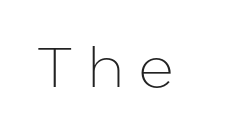
The area under the type is left untouched. Observe the wide spacing: letters keep a clear distance from each other. The font family rendered here belongs to the sans-serif group. Unlike italic type, these characters show no tilt at all. Proportional: the letters do not fall into vertical columns.
